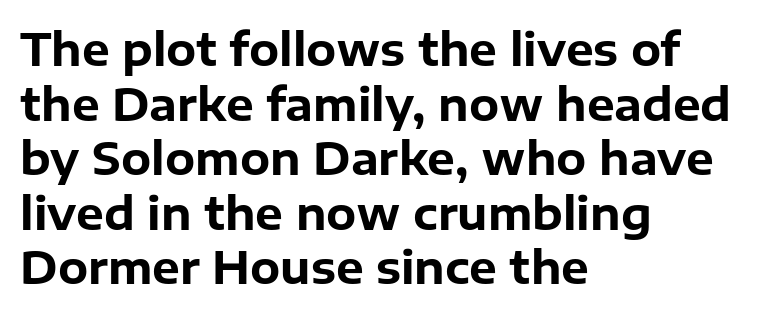
Q: Is the text bold? A: Yes.
Q: Is the text italic (slanted)? A: No, it is upright.
Q: Is the typeface a serif or a sans-serif typeface? A: Sans-serif.
Q: Is the text underlined? A: No.
Q: How is the paragraph aligned? A: Left-aligned.
Q: Is the spacing between letters normal or unusually wide? A: Normal.
Q: Width (condensed, normal, or wide)? A: Normal.
Q: Stroke contrast? A: Low.
Q: x-height? A: Medium.
Q: Monospaced? A: No.
